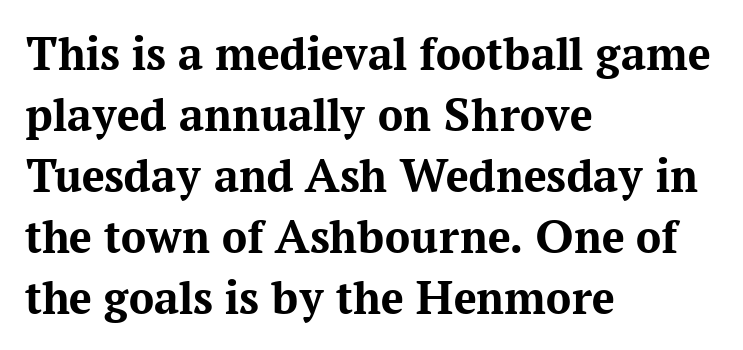
The image shows 50 px bold serif type, upright; set left-aligned, line spacing 1.22x, normal letter spacing, not underlined; medium stroke contrast and a medium x-height.
